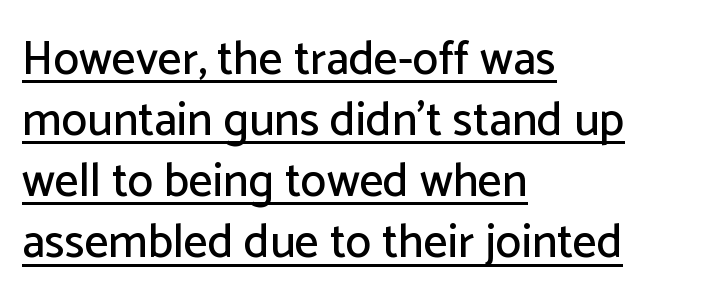
The image shows 47 px sans-serif type, upright; set left-aligned, normal line spacing (1.3x), normal letter spacing, underlined; low stroke contrast and a medium x-height.
